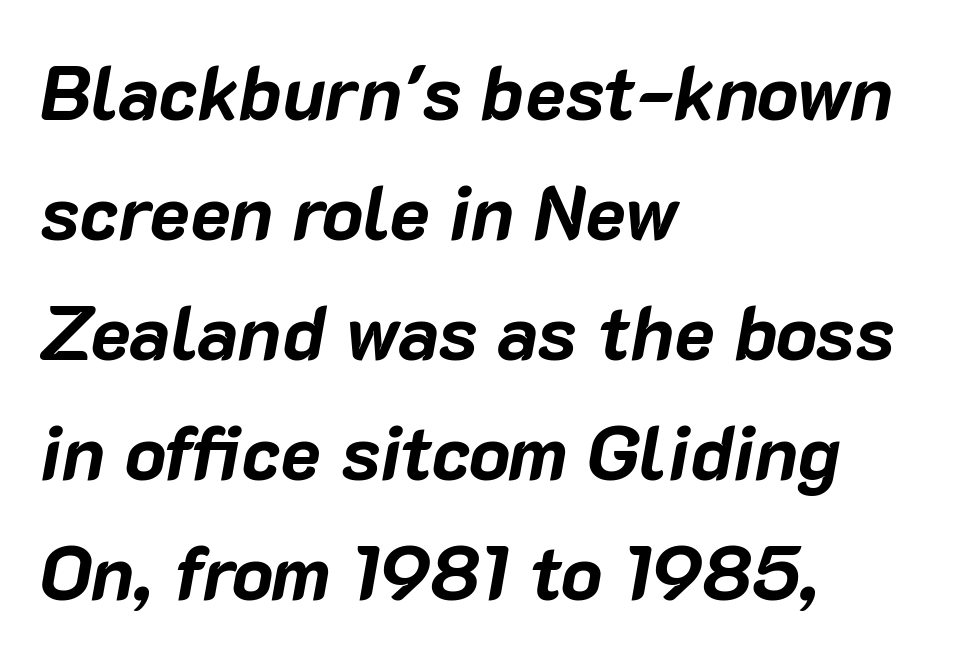
The image shows 76 px bold type, italic (leaning right); set left-aligned, normal line spacing (1.58x), normal letter spacing, not underlined; low stroke contrast and a medium x-height.
